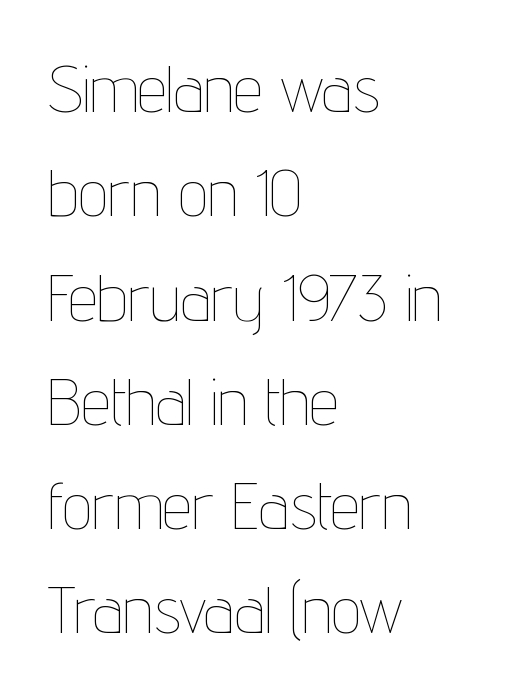
The image shows 66 px thin, condensed type, upright; set left-aligned, normal line spacing (1.58x), normal letter spacing, not underlined; low stroke contrast and a medium x-height.
